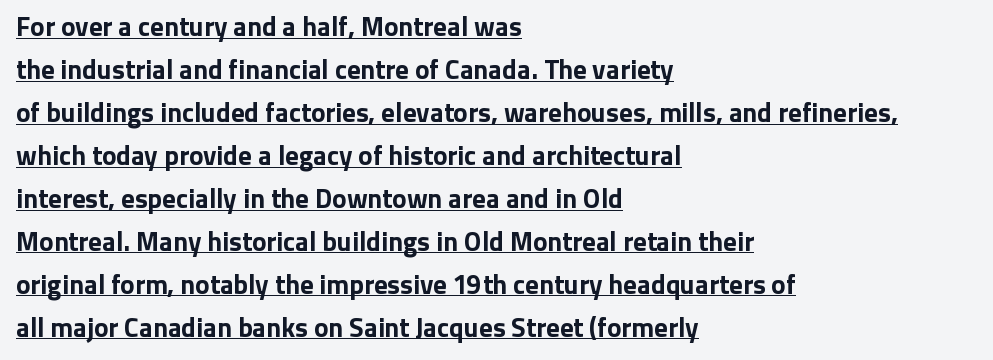
The image shows 27 px bold type, upright; set left-aligned, normal line spacing (1.59x), normal letter spacing, underlined.
